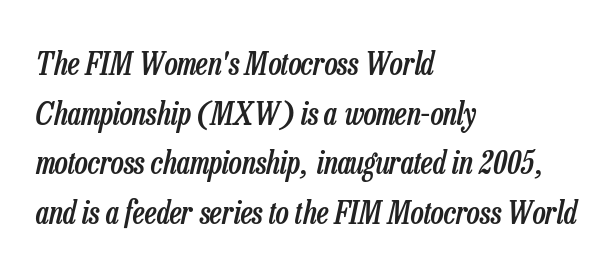
Q: Is the text bold? A: Semi-bold.
Q: Is the text italic (slanted)? A: Yes, it leans right by about 13 degrees.
Q: Is the text underlined? A: No.
Q: How is the paragraph aligned? A: Left-aligned.
Q: Is the spacing between letters normal or unusually wide? A: Normal.
Q: Is the spacing between lines tight, normal or loose? A: Normal.
Q: Width (condensed, normal, or wide)? A: Condensed.
Q: Stroke contrast? A: Low.
Q: x-height? A: Medium.
Q: Monospaced? A: No.
